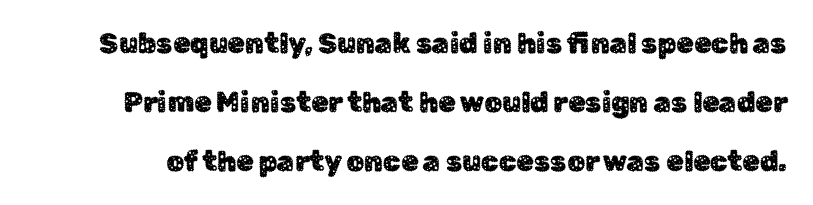
Q: Is the text italic (slanted)? A: No, it is upright.
Q: Is the typeface a serif or a sans-serif typeface? A: Sans-serif.
Q: Is the text underlined? A: No.
Q: Is the spacing between letters normal or unusually wide? A: Normal.
Q: Is the spacing between lines tight, normal or loose? A: Loose.
Q: Width (condensed, normal, or wide)? A: Normal.
Q: Stroke contrast? A: Low.
Q: x-height? A: Medium.
Q: Monospaced? A: No.
